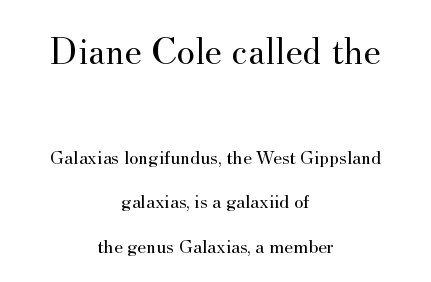
Q: Is the text bold? A: No.
Q: Is the text italic (slanted)? A: No, it is upright.
Q: Is the typeface a serif or a sans-serif typeface? A: Serif.
Q: Is the text underlined? A: No.
Q: How is the paragraph aligned? A: Centered.
Q: Is the spacing between letters normal or unusually wide? A: Normal.
Q: Is the spacing between lines tight, normal or loose? A: Loose.
Q: Which block of text is set in a larger size, the first (top) or the second (bottom)? A: The first (top) one.
Q: Width (condensed, normal, or wide)? A: Normal.
Q: Stroke contrast? A: Medium.
Q: x-height? A: Small.
Q: Monospaced? A: No.
